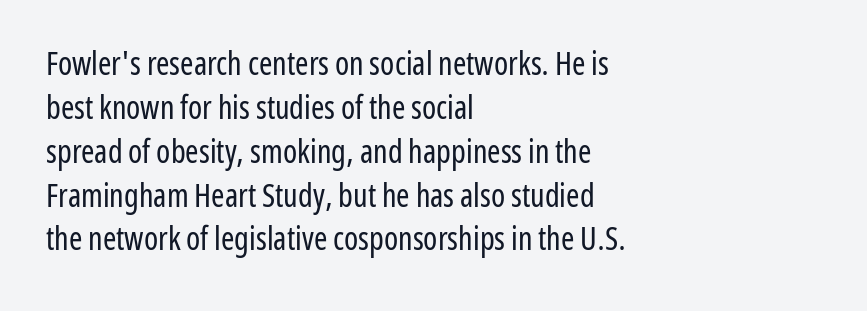
{"serif": "no", "italic": "no", "bold": "no", "weight": "regular", "width": "condensed", "stroke_contrast": "low", "x_height": "medium", "monospaced": "no", "underline": "no", "align": "left", "line_spacing": "normal", "line_spacing_ratio": 1.37, "letter_spacing": "normal", "letter_spacing_em": 0.0, "glyph_px": 32}
